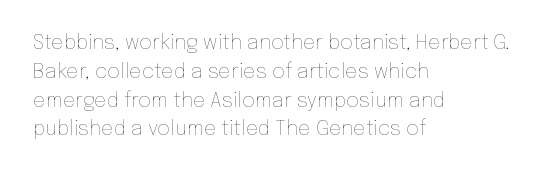
Q: Is the text bold? A: No.
Q: Is the text italic (slanted)? A: No, it is upright.
Q: Is the text underlined? A: No.
Q: How is the paragraph aligned? A: Left-aligned.
Q: Is the spacing between letters normal or unusually wide? A: Normal.
Q: Is the spacing between lines tight, normal or loose? A: Normal.
